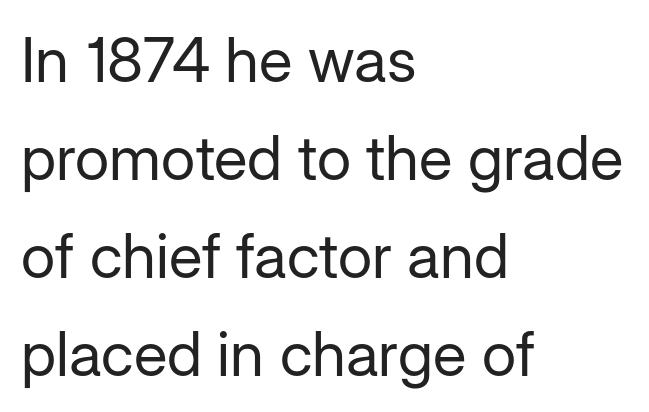
Q: Is the text bold? A: No.
Q: Is the text italic (slanted)? A: No, it is upright.
Q: Is the typeface a serif or a sans-serif typeface? A: Sans-serif.
Q: Is the text underlined? A: No.
Q: How is the paragraph aligned? A: Left-aligned.
Q: Is the spacing between letters normal or unusually wide? A: Normal.
Q: Is the spacing between lines tight, normal or loose? A: Normal.
Q: Width (condensed, normal, or wide)? A: Normal.
Q: Stroke contrast? A: Low.
Q: x-height? A: Medium.
Q: Monospaced? A: No.
